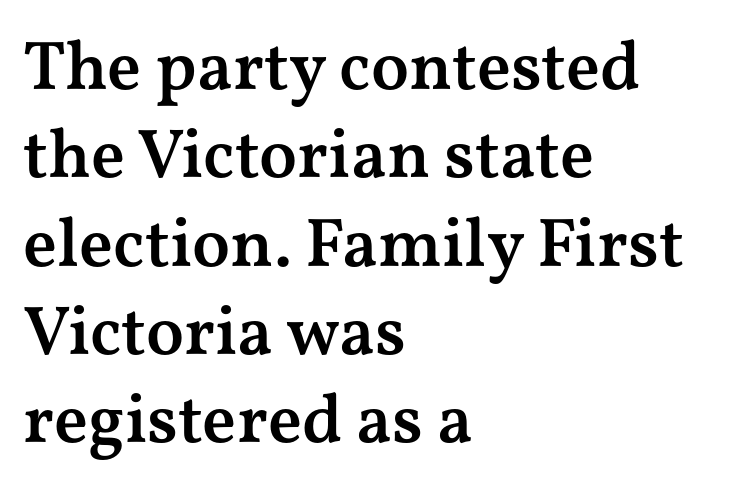
{"serif": "yes", "italic": "no", "bold": "semi", "weight": "semibold", "width": "wide", "stroke_contrast": "medium", "x_height": "medium", "monospaced": "no", "underline": "no", "align": "left", "line_spacing": "normal", "line_spacing_ratio": 1.28, "letter_spacing": "normal", "letter_spacing_em": 0.0, "glyph_px": 69}
